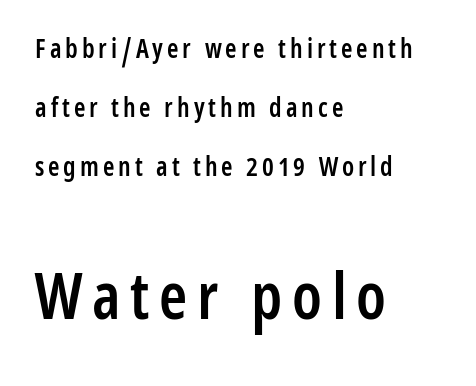
Q: Is the text bold? A: Semi-bold.
Q: Is the text italic (slanted)? A: No, it is upright.
Q: Is the typeface a serif or a sans-serif typeface? A: Sans-serif.
Q: Is the text underlined? A: No.
Q: How is the paragraph aligned? A: Left-aligned.
Q: Is the spacing between lines tight, normal or loose? A: Loose.
Q: Which block of text is set in a larger size, the first (top) or the second (bottom)? A: The second (bottom) one.
Q: Width (condensed, normal, or wide)? A: Condensed.
Q: Stroke contrast? A: Low.
Q: x-height? A: Medium.
Q: Monospaced? A: No.
